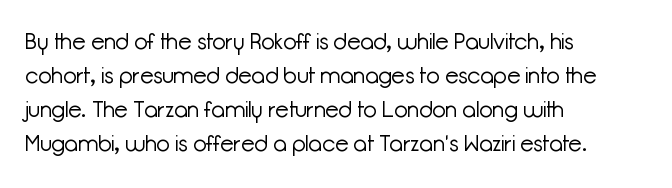
These lines stack with their left ends in a neat column. Any mark beneath the type? The region is blank. Short note: letters normally spaced. The type sits square on the baseline with zero lean.
